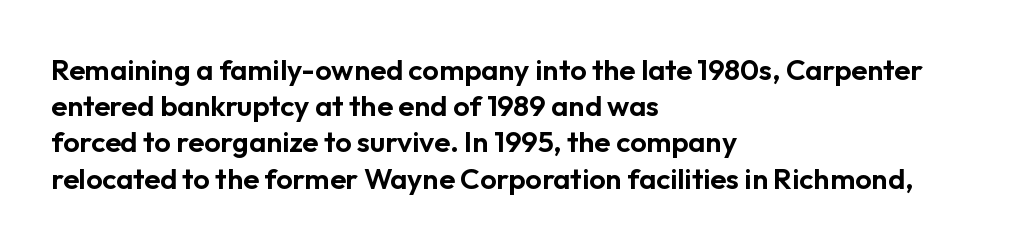
Q: Is the text italic (slanted)? A: No, it is upright.
Q: Is the typeface a serif or a sans-serif typeface? A: Sans-serif.
Q: Is the text underlined? A: No.
Q: How is the paragraph aligned? A: Left-aligned.
Q: Is the spacing between letters normal or unusually wide? A: Normal.
Q: Is the spacing between lines tight, normal or loose? A: Normal.
Q: Width (condensed, normal, or wide)? A: Normal.
Q: Stroke contrast? A: Low.
Q: x-height? A: Medium.
Q: Monospaced? A: No.
